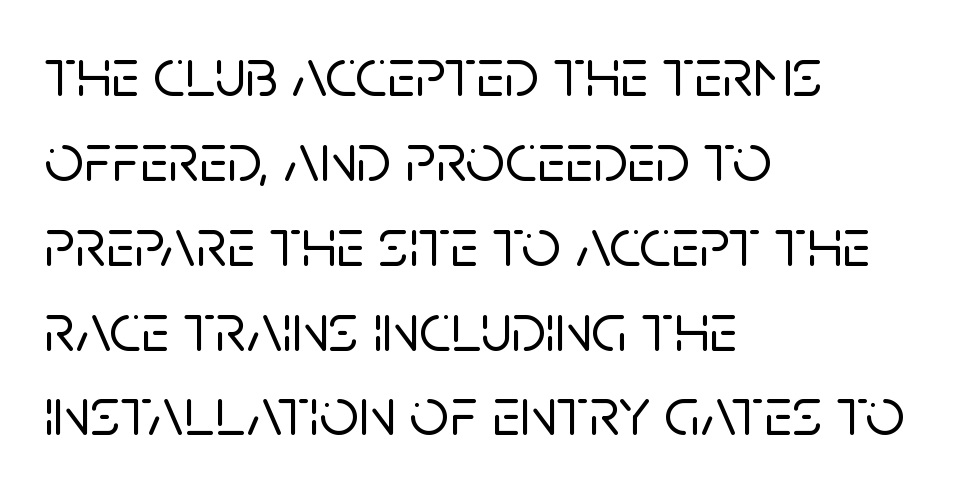
{"serif": "no", "italic": "no", "width": "normal", "stroke_contrast": "low", "x_height": "large", "monospaced": "no", "underline": "no", "align": "left", "line_spacing_ratio": 1.23, "letter_spacing": "normal", "letter_spacing_em": 0.0, "glyph_px": 69}
